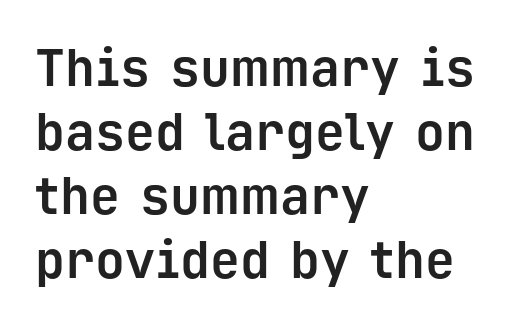
The image shows 50 px bold sans-serif type, upright, monospaced; set left-aligned, normal line spacing (1.28x), normal letter spacing, not underlined; low stroke contrast and a medium x-height.
